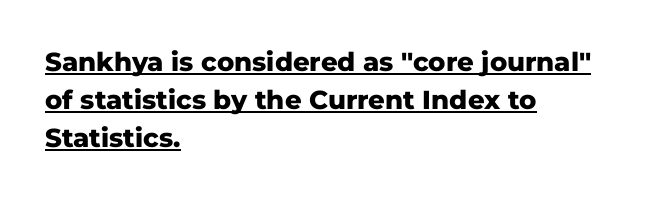
The image shows 26 px bold type, upright; set left-aligned, normal line spacing (1.46x), normal letter spacing, underlined.
